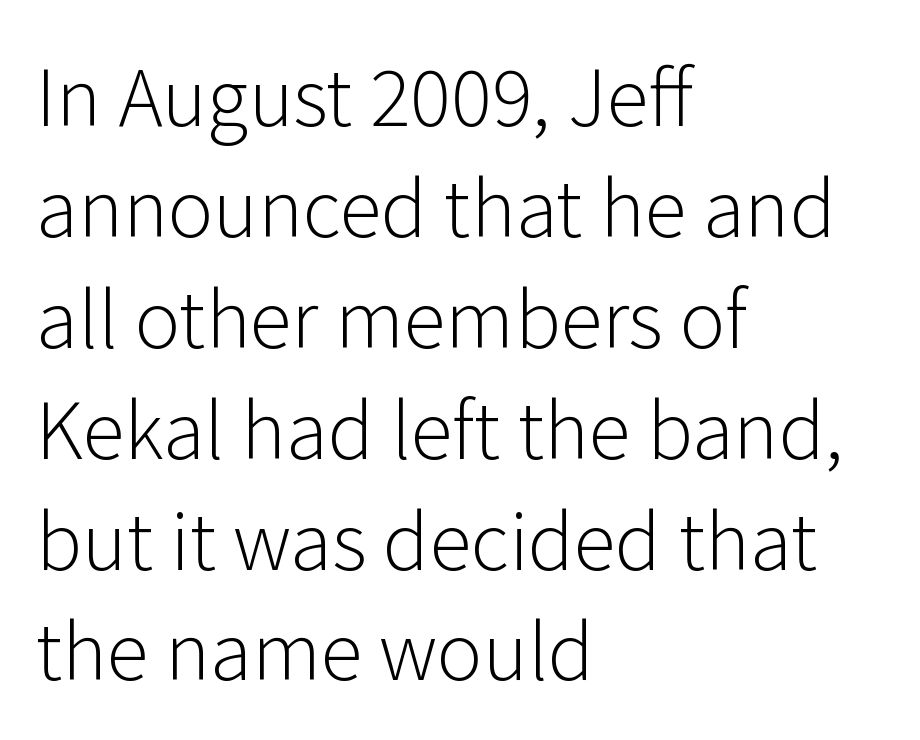
{"serif": "no", "italic": "no", "bold": "no", "weight": "light", "width": "normal", "stroke_contrast": "low", "x_height": "medium", "monospaced": "no", "underline": "no", "align": "left", "line_spacing": "normal", "line_spacing_ratio": 1.44, "letter_spacing": "normal", "letter_spacing_em": 0.0, "glyph_px": 77}
